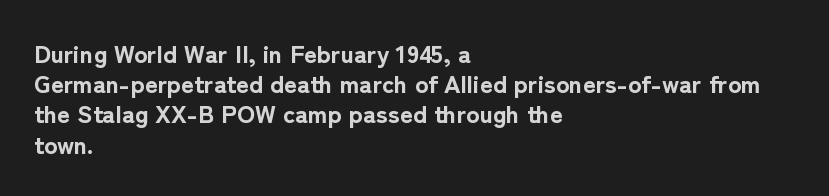
The passage shown is emphatically bold. The space directly below the letters is spotless. Tracking here is standard; glyphs follow each other at the usual distance. Where is the straight margin? On the left.
